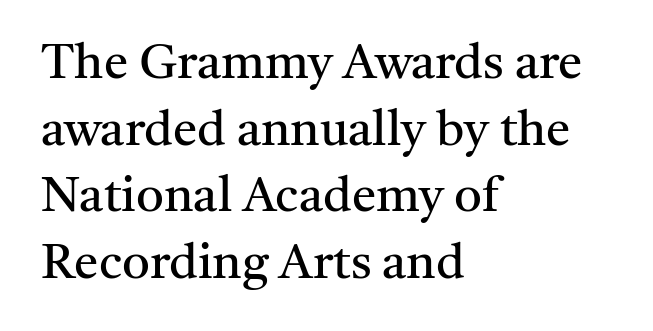
The rendering shows small feet on the letterforms — a serif design. The type sits square on the baseline with zero lean. Does the leading feel generous? No, just average. The cut favours lightness, reaching ordinary text weight at its darkest.
